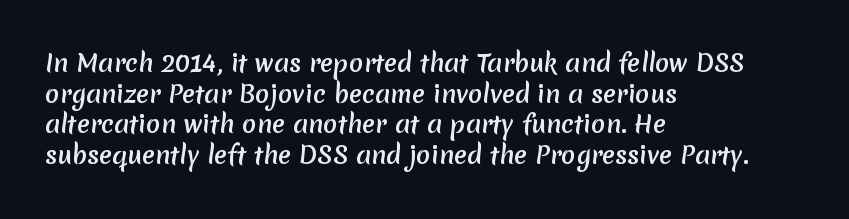
The image shows 24 px bold type; set left-aligned, normal line spacing (1.28x), normal letter spacing, not underlined.
